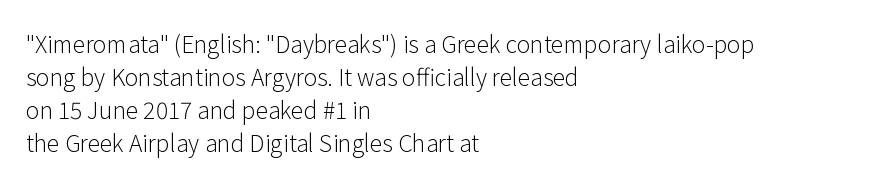
{"italic": "no", "bold": "no", "underline": "no", "align": "left", "line_spacing": "normal", "line_spacing_ratio": 1.43, "letter_spacing": "normal", "letter_spacing_em": 0.0, "glyph_px": 23}
